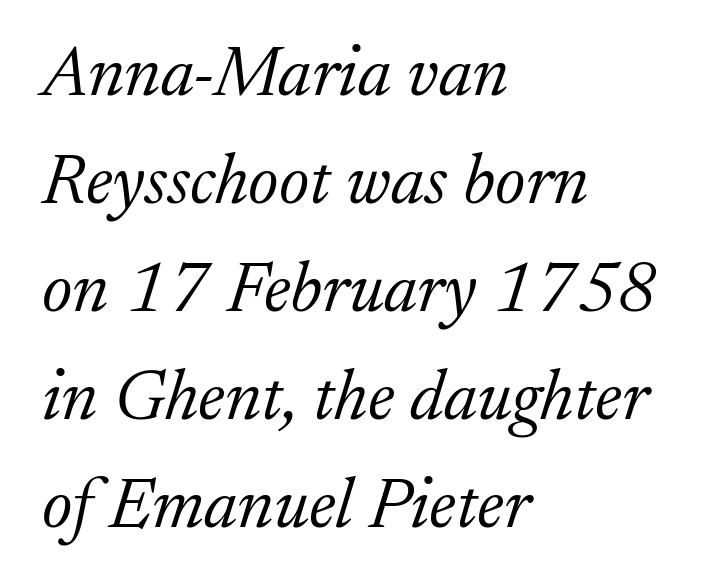
Vertically, the passage feels balanced, rows spaced as you'd expect. All the whitespace from short lines collects on the right. Descenders are the only things crossing below the line. To sum up the face: it has serifs. Stems and bowls with no extra thickness — not bold.
